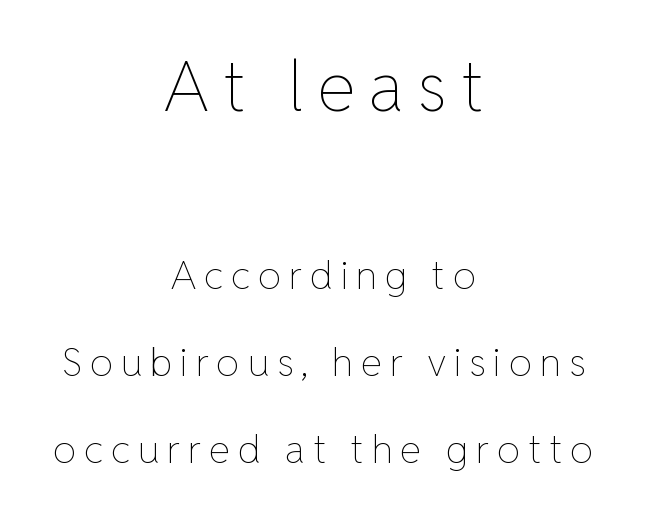
{"italic": "no", "bold": "no", "weight": "thin", "width": "normal", "stroke_contrast": "low", "x_height": "medium", "monospaced": "no", "underline": "no", "align": "center", "line_spacing": "loose", "line_spacing_ratio": 2.22, "larger_block": "first", "size_ratio": 1.77, "glyph_px": 69}
